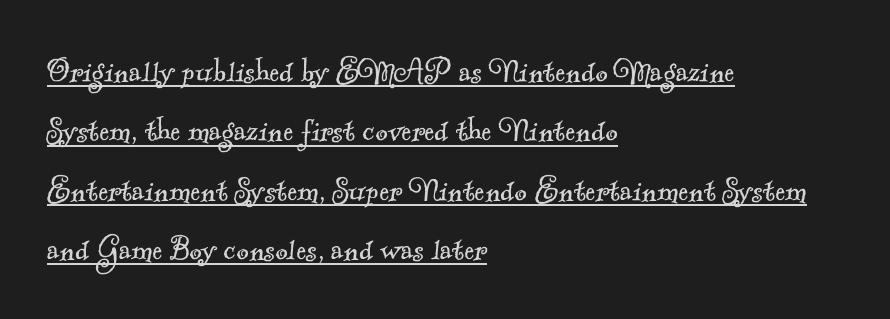
No heavy texture on the line: the type isn't bold. Decoration check: the copy is underlined. Reading down the column, the eye jumps a familiar distance to each next line. Visually the block forms a straight wall on the left and a jagged coastline on the right. Varying glyph widths throughout — classic text-font behaviour. The passage shown has conventional tracking throughout.
